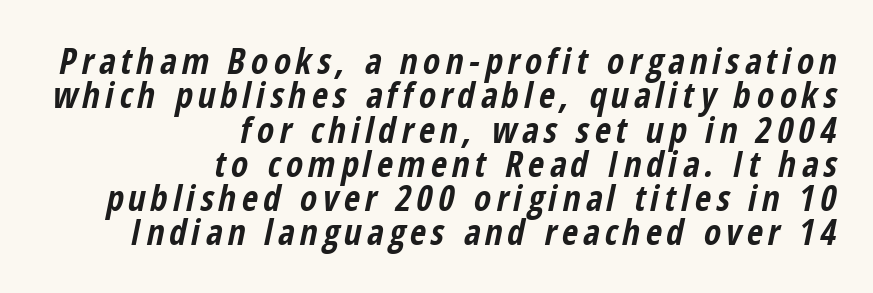
{"italic": "yes", "lean": "right", "slant_degrees": 12, "bold": "yes", "weight": "bold", "width": "condensed", "stroke_contrast": "low", "x_height": "medium", "monospaced": "no", "underline": "no", "align": "right", "line_spacing": "tight", "line_spacing_ratio": 0.98, "glyph_px": 35}
